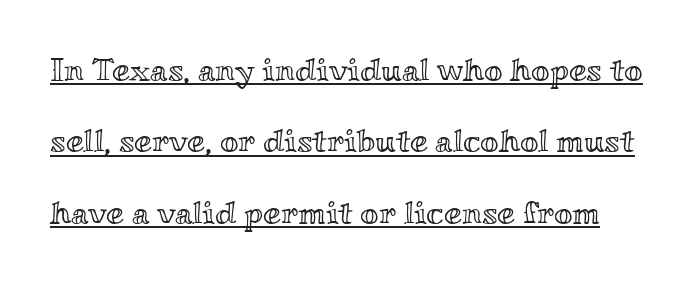
The letters advance in unequal steps, a hallmark of proportional type. This rendering features underlined lettering. Rendered with straight, roman letterforms. Inter-character spacing is left at the font's built-in metrics.
